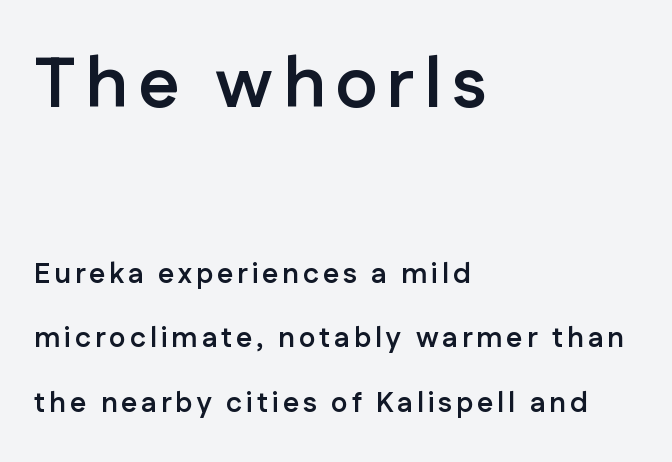
Q: Is the text bold? A: Yes.
Q: Is the text italic (slanted)? A: No, it is upright.
Q: Is the typeface a serif or a sans-serif typeface? A: Sans-serif.
Q: Is the text underlined? A: No.
Q: How is the paragraph aligned? A: Left-aligned.
Q: Is the spacing between lines tight, normal or loose? A: Loose.
Q: Which block of text is set in a larger size, the first (top) or the second (bottom)? A: The first (top) one.
Q: Width (condensed, normal, or wide)? A: Normal.
Q: Stroke contrast? A: Low.
Q: x-height? A: Medium.
Q: Monospaced? A: No.
